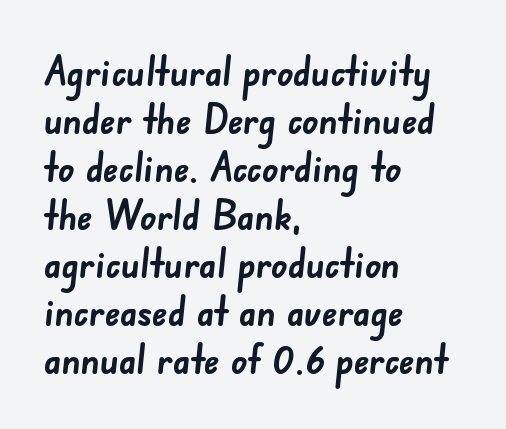
The image shows 40 px semibold sans-serif type; set left-aligned, line spacing 1.2x, normal letter spacing, not underlined; low stroke contrast and a small x-height.
